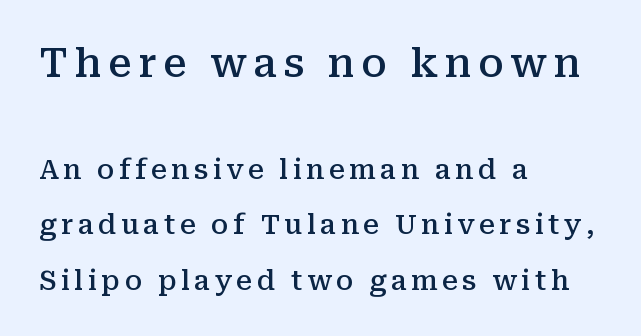
The image shows 40 px semibold serif type, upright; set left-aligned, loose line spacing (2.05x), not underlined; the first (top) block is 1.48x larger; medium stroke contrast and a medium x-height.
